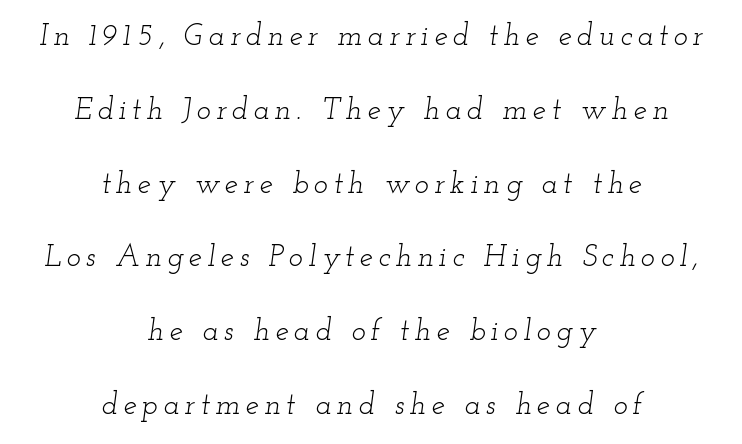
{"serif": "yes", "italic": "yes", "lean": "right", "slant_degrees": 12, "bold": "no", "weight": "light", "width": "wide", "stroke_contrast": "low", "x_height": "small", "monospaced": "no", "underline": "no", "align": "center", "line_spacing": "loose", "line_spacing_ratio": 2.46, "glyph_px": 30}
